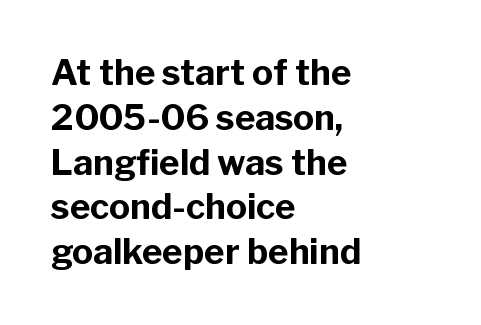
Q: Is the text bold? A: Yes.
Q: Is the text italic (slanted)? A: No, it is upright.
Q: Is the typeface a serif or a sans-serif typeface? A: Sans-serif.
Q: Is the text underlined? A: No.
Q: How is the paragraph aligned? A: Left-aligned.
Q: Is the spacing between letters normal or unusually wide? A: Normal.
Q: Is the spacing between lines tight, normal or loose? A: Normal.
Q: Width (condensed, normal, or wide)? A: Normal.
Q: Stroke contrast? A: Low.
Q: x-height? A: Medium.
Q: Monospaced? A: No.
